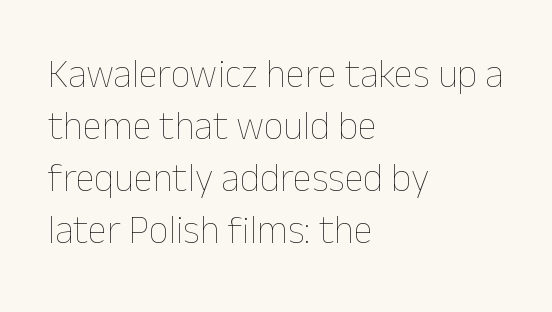
{"italic": "no", "bold": "no", "weight": "thin", "width": "normal", "stroke_contrast": "low", "x_height": "medium", "monospaced": "no", "underline": "no", "align": "left", "line_spacing": "normal", "line_spacing_ratio": 1.33, "letter_spacing": "normal", "letter_spacing_em": 0.0, "glyph_px": 39}
